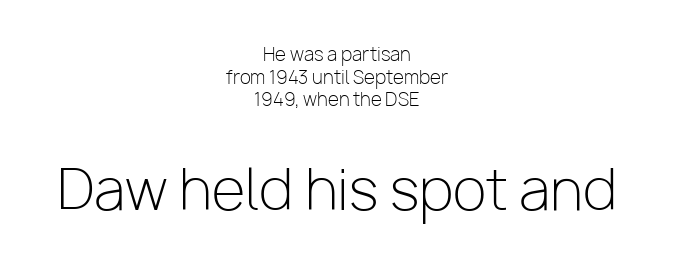
{"serif": "no", "italic": "no", "bold": "no", "weight": "light", "width": "normal", "stroke_contrast": "low", "x_height": "medium", "monospaced": "no", "underline": "no", "align": "center", "line_spacing": "normal", "line_spacing_ratio": 1.26, "letter_spacing": "normal", "letter_spacing_em": 0.0, "larger_block": "second", "size_ratio": 3.06, "glyph_px": 55}
